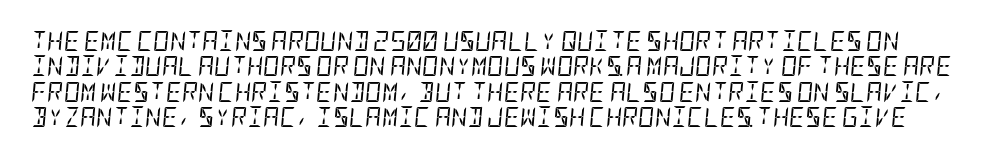
The image shows 20 px text type, italic (leaning right); set normal line spacing (1.27x), normal letter spacing, not underlined.
